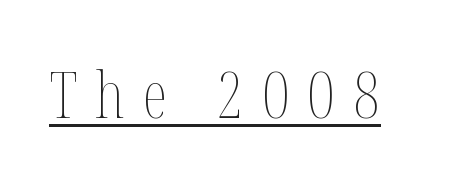
{"italic": "no", "bold": "no", "weight": "thin", "width": "condensed", "stroke_contrast": "medium", "x_height": "medium", "monospaced": "no", "underline": "yes", "letter_spacing": "wide", "letter_spacing_em": 0.29, "glyph_px": 64}
